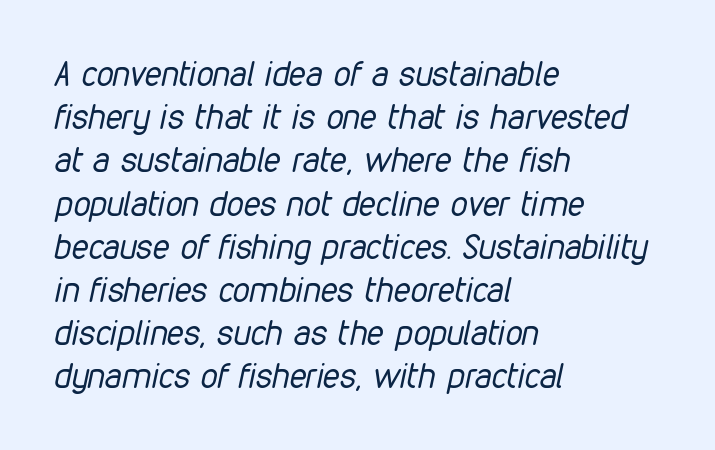
Q: Is the text bold? A: No.
Q: Is the text italic (slanted)? A: Yes, it leans right by about 12 degrees.
Q: Is the text underlined? A: No.
Q: How is the paragraph aligned? A: Left-aligned.
Q: Is the spacing between letters normal or unusually wide? A: Normal.
Q: Is the spacing between lines tight, normal or loose? A: Normal.
Q: Width (condensed, normal, or wide)? A: Condensed.
Q: Stroke contrast? A: Low.
Q: x-height? A: Medium.
Q: Monospaced? A: No.
